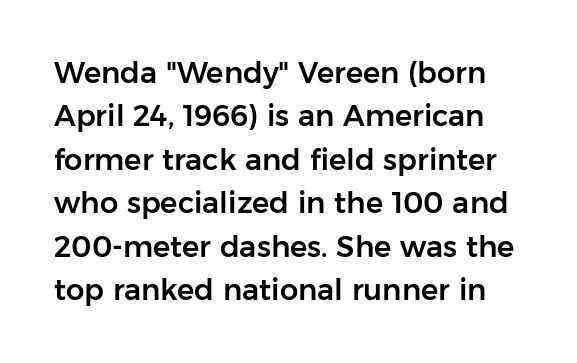
{"serif": "no", "italic": "no", "width": "normal", "stroke_contrast": "low", "x_height": "medium", "monospaced": "no", "underline": "no", "line_spacing": "normal", "line_spacing_ratio": 1.5, "letter_spacing": "normal", "letter_spacing_em": 0.0, "glyph_px": 29}
